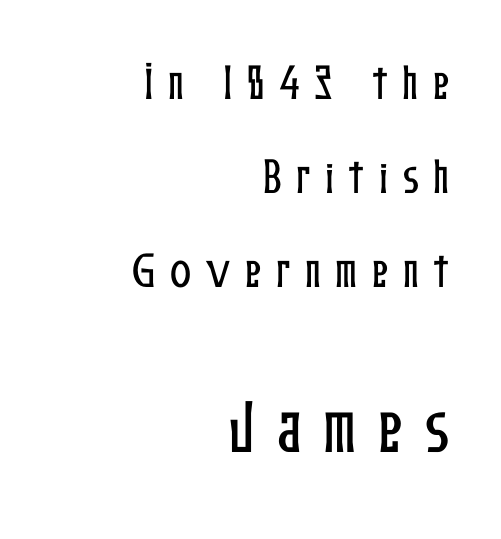
The image shows 59 px condensed type, upright; set right-aligned, loose line spacing (2.41x), unusually wide letter spacing (+0.37 em), not underlined; the second (bottom) block is 1.51x larger; low stroke contrast and a medium x-height.
